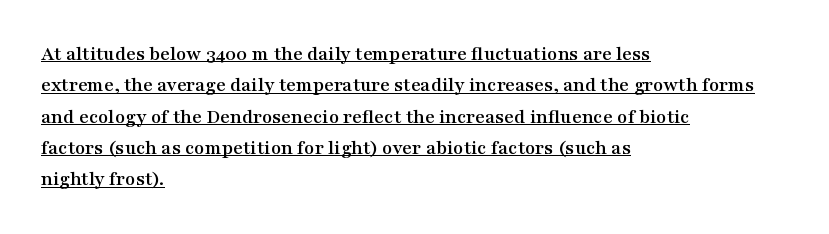
What stands out about the letter spacing? Nothing — it is the standard amount. The lines are quadded left. Horizontal bands of white between lines are of average thickness. Style check: upright.
